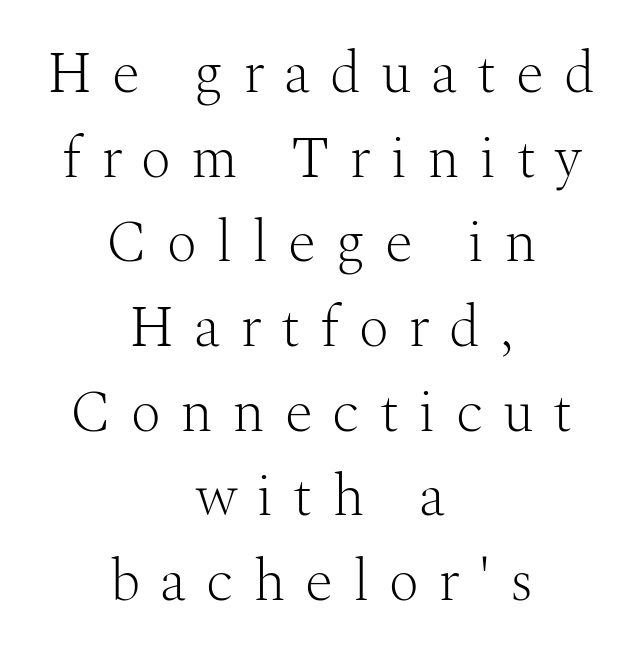
The image shows 58 px light serif type, upright; set centered, normal line spacing (1.46x), unusually wide letter spacing (+0.34 em), not underlined; medium stroke contrast and a medium x-height.
